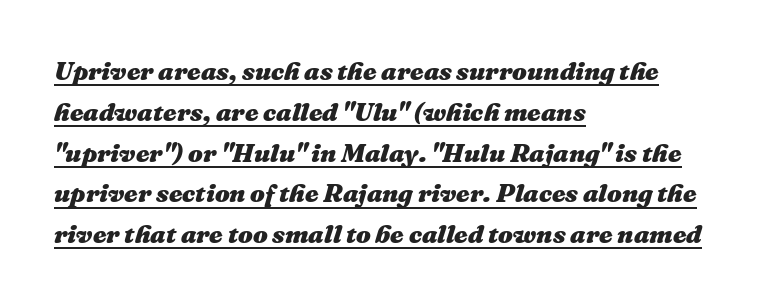
These lines are set flush left with a ragged right edge. The passage shown is emphatically bold. Does the leading feel generous? No, just average. The words here are underlined.
